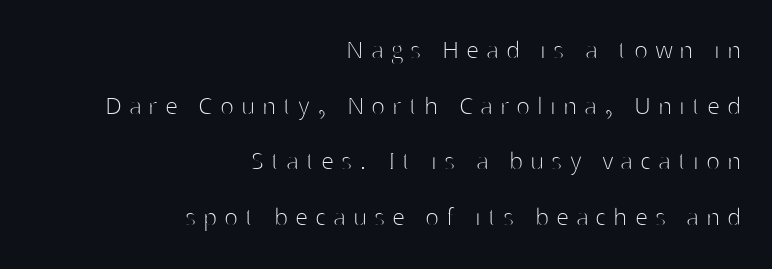
{"serif": "no", "italic": "no", "bold": "no", "weight": "thin", "width": "normal", "stroke_contrast": "high", "x_height": "medium", "monospaced": "no", "underline": "no", "align": "right", "line_spacing": "loose", "line_spacing_ratio": 1.92, "letter_spacing": "wide", "letter_spacing_em": 0.25, "glyph_px": 29}
